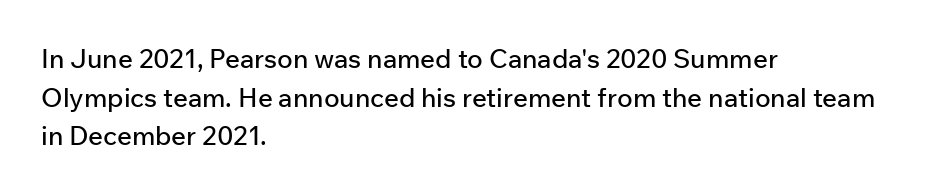
{"italic": "no", "underline": "no", "align": "left", "line_spacing": "normal", "line_spacing_ratio": 1.49, "letter_spacing": "normal", "letter_spacing_em": 0.0, "glyph_px": 26}
